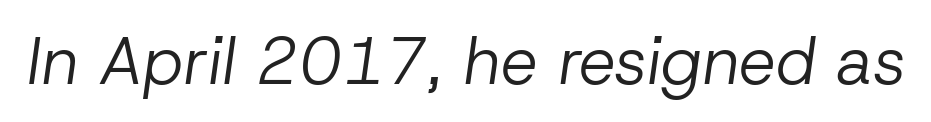
The image shows 66 px regular-weight type, italic (leaning right); set normal letter spacing, not underlined; low stroke contrast and a medium x-height.
